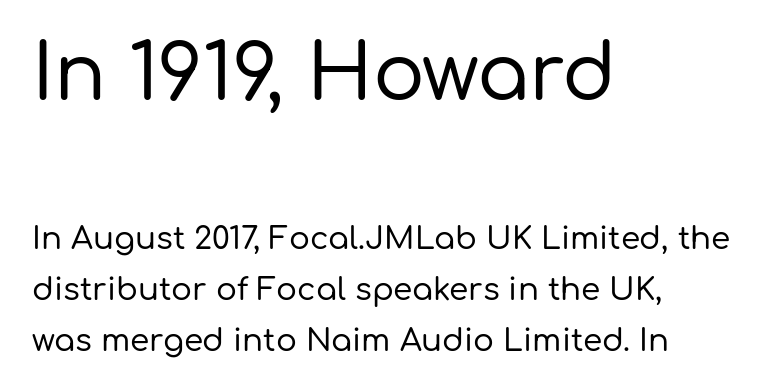
Q: Is the text italic (slanted)? A: No, it is upright.
Q: Is the typeface a serif or a sans-serif typeface? A: Sans-serif.
Q: Is the text underlined? A: No.
Q: How is the paragraph aligned? A: Left-aligned.
Q: Is the spacing between letters normal or unusually wide? A: Normal.
Q: Is the spacing between lines tight, normal or loose? A: Normal.
Q: Which block of text is set in a larger size, the first (top) or the second (bottom)? A: The first (top) one.
Q: Width (condensed, normal, or wide)? A: Normal.
Q: Stroke contrast? A: Low.
Q: x-height? A: Medium.
Q: Monospaced? A: No.
